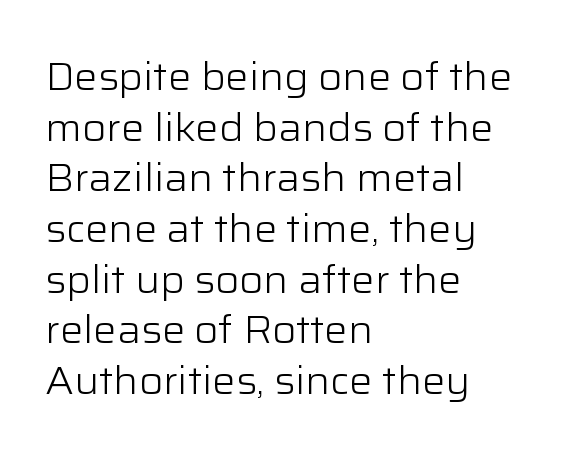
The image shows 39 px light sans-serif type, upright; set left-aligned, normal line spacing (1.3x), normal letter spacing, not underlined; low stroke contrast and a medium x-height.
